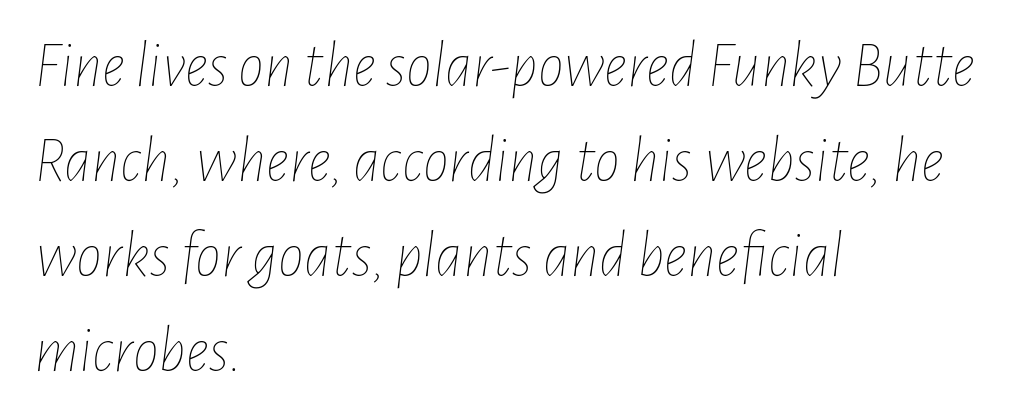
The image shows 65 px thin, condensed type, italic (leaning right); set left-aligned, normal line spacing (1.46x), normal letter spacing, not underlined; low stroke contrast and a medium x-height.
